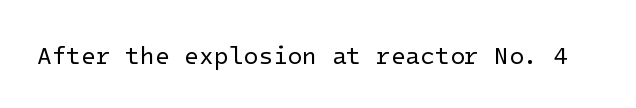
{"italic": "no", "bold": "no", "underline": "no", "letter_spacing": "normal", "letter_spacing_em": 0.0, "glyph_px": 24}
